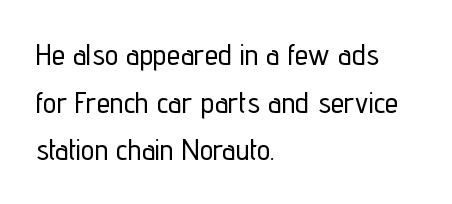
{"serif": "no", "italic": "no", "width": "condensed", "stroke_contrast": "low", "x_height": "medium", "monospaced": "no", "underline": "no", "align": "left", "line_spacing": "normal", "line_spacing_ratio": 1.59, "letter_spacing": "normal", "letter_spacing_em": 0.0, "glyph_px": 30}
